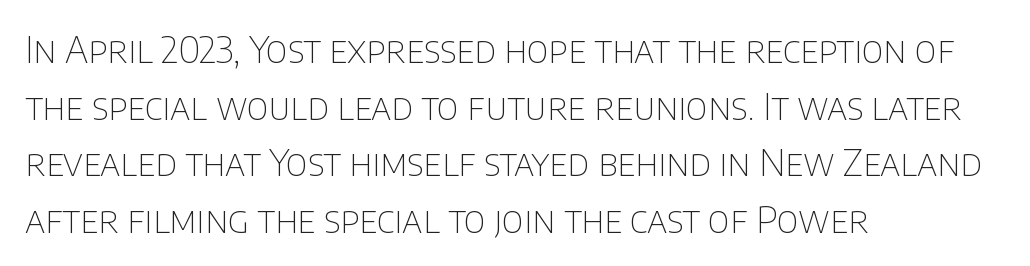
Q: Is the text bold? A: No.
Q: Is the text italic (slanted)? A: No, it is upright.
Q: Is the typeface a serif or a sans-serif typeface? A: Sans-serif.
Q: Is the text underlined? A: No.
Q: How is the paragraph aligned? A: Left-aligned.
Q: Is the spacing between letters normal or unusually wide? A: Normal.
Q: Is the spacing between lines tight, normal or loose? A: Normal.
Q: Width (condensed, normal, or wide)? A: Normal.
Q: Stroke contrast? A: Low.
Q: x-height? A: Large.
Q: Monospaced? A: No.
